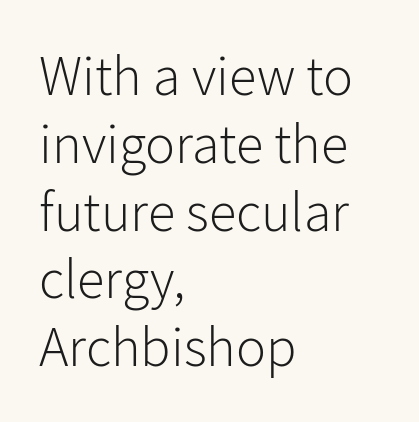
This sample is left-justified, so line endings fall wherever the words run out. Nobody drew a line under any word here. Posture: vertical. Heft: none added — not bold.
